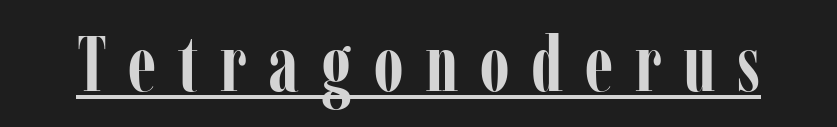
Q: Is the text bold? A: Yes.
Q: Is the text italic (slanted)? A: No, it is upright.
Q: Is the typeface a serif or a sans-serif typeface? A: Serif.
Q: Is the text underlined? A: Yes.
Q: Is the spacing between letters normal or unusually wide? A: Unusually wide.
Q: Width (condensed, normal, or wide)? A: Condensed.
Q: Stroke contrast? A: Low.
Q: x-height? A: Medium.
Q: Monospaced? A: No.
